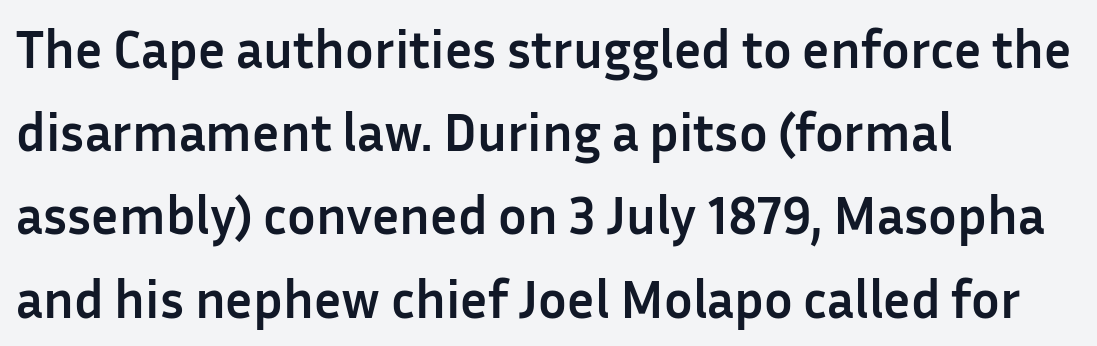
Q: Is the text bold? A: Yes.
Q: Is the text italic (slanted)? A: No, it is upright.
Q: Is the typeface a serif or a sans-serif typeface? A: Sans-serif.
Q: Is the text underlined? A: No.
Q: How is the paragraph aligned? A: Left-aligned.
Q: Is the spacing between letters normal or unusually wide? A: Normal.
Q: Is the spacing between lines tight, normal or loose? A: Normal.
Q: Width (condensed, normal, or wide)? A: Normal.
Q: Stroke contrast? A: Low.
Q: x-height? A: Medium.
Q: Monospaced? A: No.
